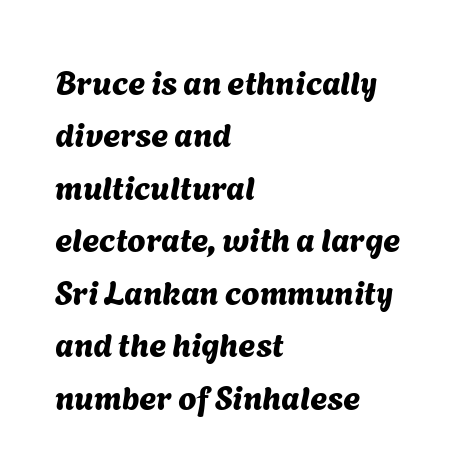
The rendering uses natural spacing where letterforms have individual widths. Regular leading. These lines stack with their left ends in a neat column. Regarding serifs, this sample does without them. Words float on clear page, feet unadorned. Compared with typical body copy, the letter spacing here is the same.
